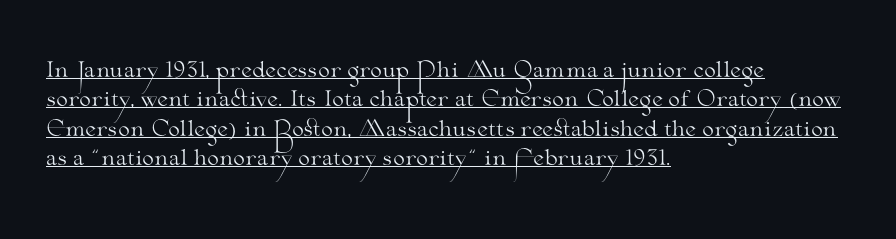
Q: Is the text bold? A: No.
Q: Is the text italic (slanted)? A: No, it is upright.
Q: Is the text underlined? A: Yes.
Q: How is the paragraph aligned? A: Left-aligned.
Q: Is the spacing between letters normal or unusually wide? A: Normal.
Q: Is the spacing between lines tight, normal or loose? A: Normal.
